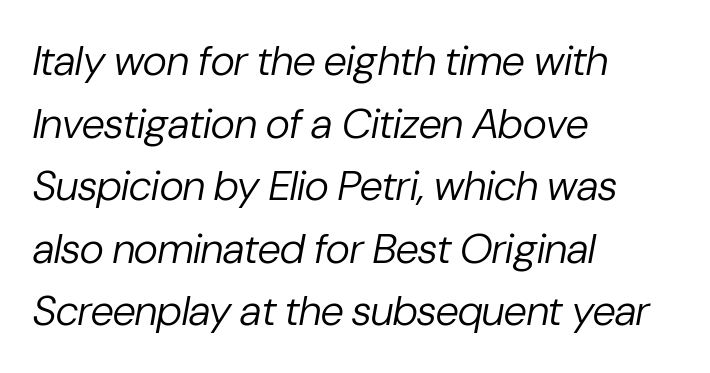
{"italic": "yes", "lean": "right", "slant_degrees": 10, "bold": "no", "weight": "regular", "width": "normal", "stroke_contrast": "low", "x_height": "medium", "monospaced": "no", "underline": "no", "align": "left", "line_spacing": "normal", "line_spacing_ratio": 1.49, "letter_spacing": "normal", "letter_spacing_em": 0.0, "glyph_px": 42}
